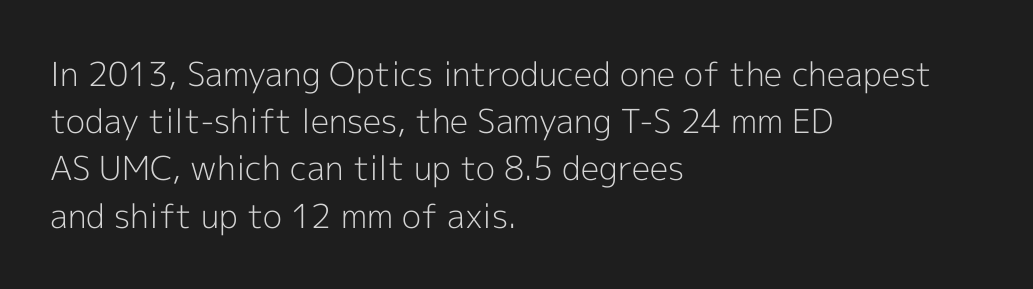
Leading matches the norm, producing a regular column. Notice how the stems are strictly vertical — no italics here. A typesetter would call this zero additional tracking. The passage is arranged the way most books set body copy — flush left. The font is comparable to plain body text, perhaps lighter.
